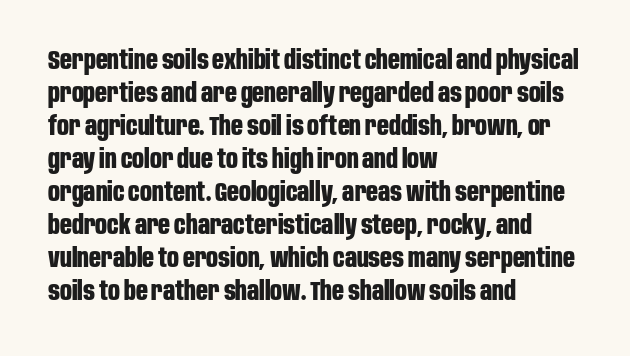
{"italic": "no", "bold": "yes", "underline": "no", "align": "left", "line_spacing": "normal", "line_spacing_ratio": 1.27, "letter_spacing": "normal", "letter_spacing_em": 0.0, "glyph_px": 26}
